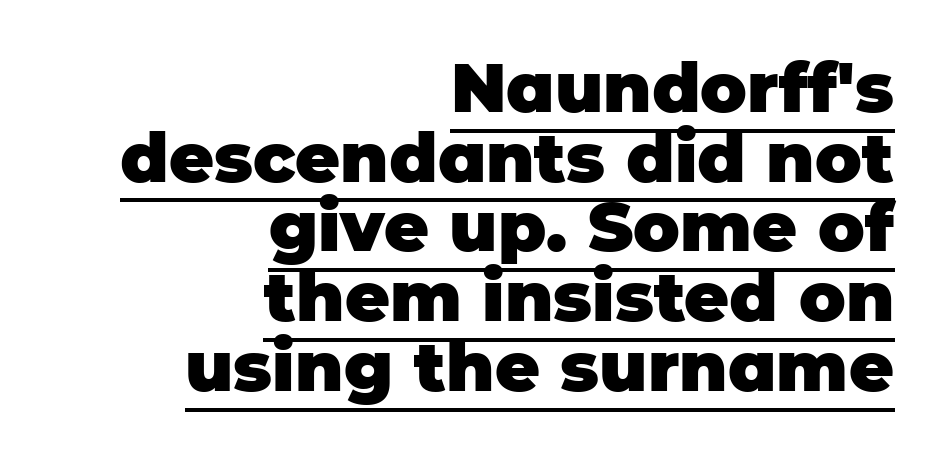
Q: Is the text bold? A: Yes.
Q: Is the text italic (slanted)? A: No, it is upright.
Q: Is the typeface a serif or a sans-serif typeface? A: Sans-serif.
Q: Is the text underlined? A: Yes.
Q: How is the paragraph aligned? A: Right-aligned.
Q: Is the spacing between letters normal or unusually wide? A: Normal.
Q: Is the spacing between lines tight, normal or loose? A: Tight.
Q: Width (condensed, normal, or wide)? A: Normal.
Q: Stroke contrast? A: Low.
Q: x-height? A: Large.
Q: Monospaced? A: No.
